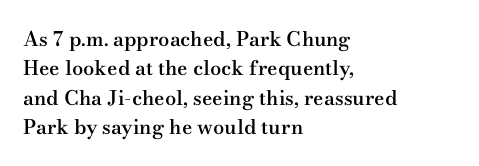
A bare baseline throughout the passage. Vertically, the passage feels balanced, rows spaced as you'd expect. Horizontal alignment here is leftward, the default for most running prose. Is the type bold? Partly — it's a semibold, heavier than regular but not fully bold.
